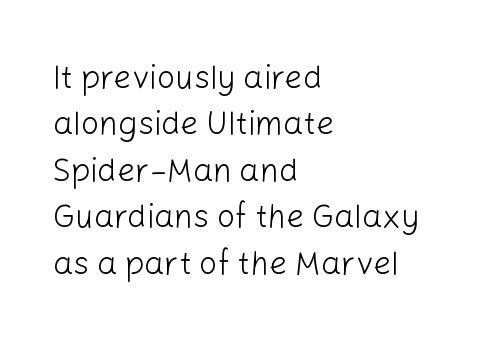
Q: Is the text bold? A: No.
Q: Is the text italic (slanted)? A: No, it is upright.
Q: Is the typeface a serif or a sans-serif typeface? A: Sans-serif.
Q: Is the text underlined? A: No.
Q: How is the paragraph aligned? A: Left-aligned.
Q: Is the spacing between letters normal or unusually wide? A: Normal.
Q: Is the spacing between lines tight, normal or loose? A: Normal.
Q: Width (condensed, normal, or wide)? A: Normal.
Q: Stroke contrast? A: Low.
Q: x-height? A: Medium.
Q: Monospaced? A: No.
